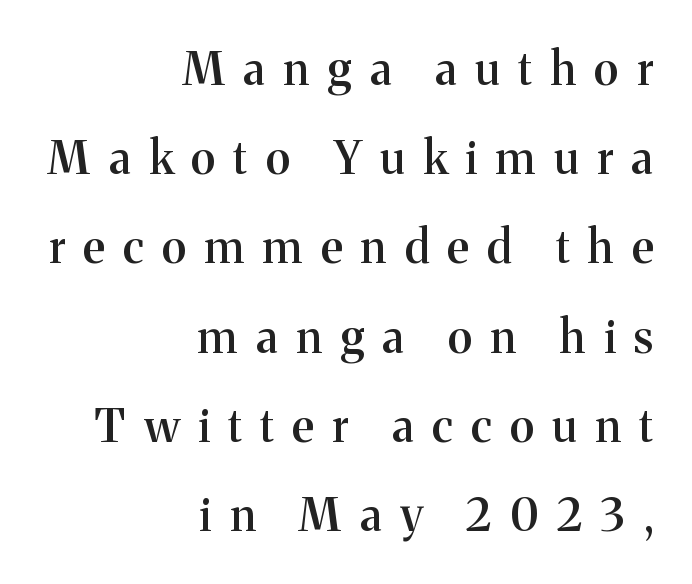
The image shows 46 px semibold serif type, upright; set right-aligned, loose line spacing (1.94x), unusually wide letter spacing (+0.4 em), not underlined; medium stroke contrast and a medium x-height.
